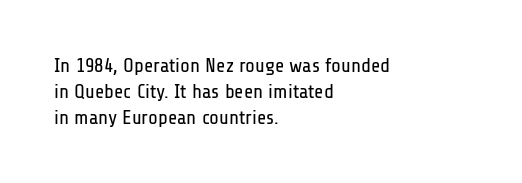
The image shows 20 px text type, upright; set left-aligned, normal line spacing (1.29x), normal letter spacing, not underlined.
